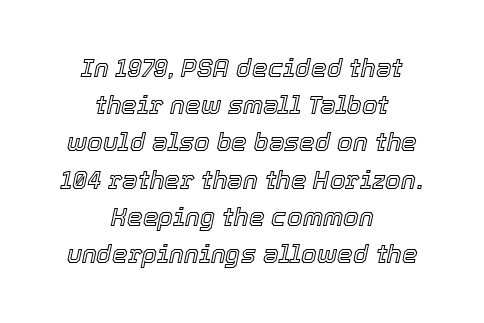
{"italic": "yes", "lean": "right", "slant_degrees": 12, "underline": "no", "align": "center", "line_spacing": "normal", "line_spacing_ratio": 1.49, "letter_spacing": "normal", "letter_spacing_em": 0.0, "glyph_px": 25}
